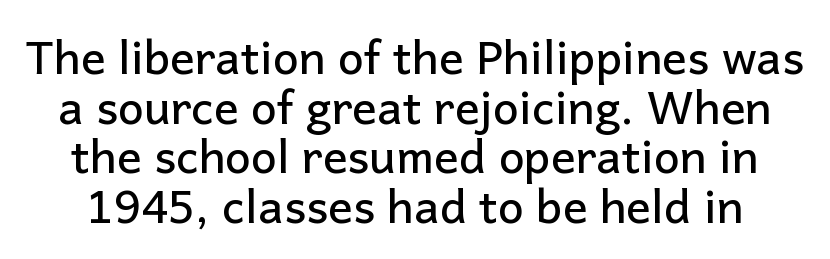
The image shows 46 px sans-serif type, upright; set tight line spacing (1.08x), normal letter spacing, not underlined; low stroke contrast and a medium x-height.
